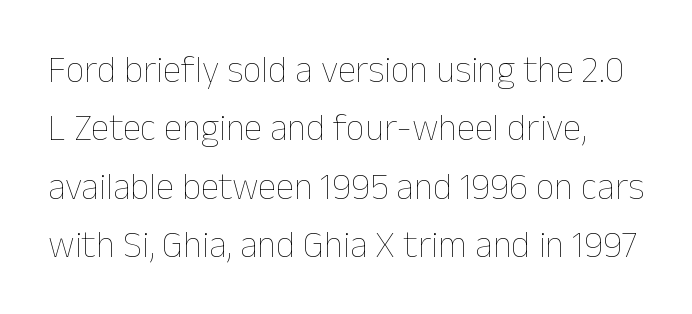
{"italic": "no", "bold": "no", "weight": "thin", "width": "normal", "stroke_contrast": "low", "x_height": "medium", "monospaced": "no", "underline": "no", "line_spacing": "normal", "line_spacing_ratio": 1.58, "letter_spacing": "normal", "letter_spacing_em": 0.0, "glyph_px": 37}
